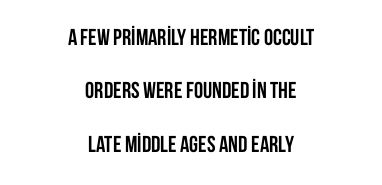
The image shows 23 px bold type, upright; set centered, loose line spacing (2.32x), normal letter spacing, not underlined.
